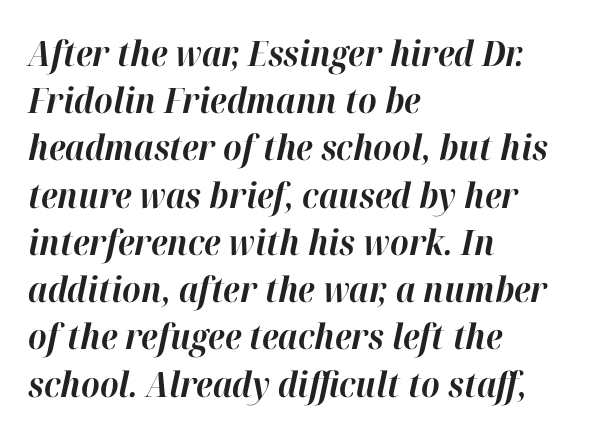
{"italic": "yes", "lean": "right", "slant_degrees": 12, "bold": "yes", "weight": "bold", "width": "normal", "stroke_contrast": "high", "x_height": "medium", "monospaced": "no", "underline": "no", "align": "left", "line_spacing": "normal", "line_spacing_ratio": 1.35, "letter_spacing": "normal", "letter_spacing_em": 0.0, "glyph_px": 35}
